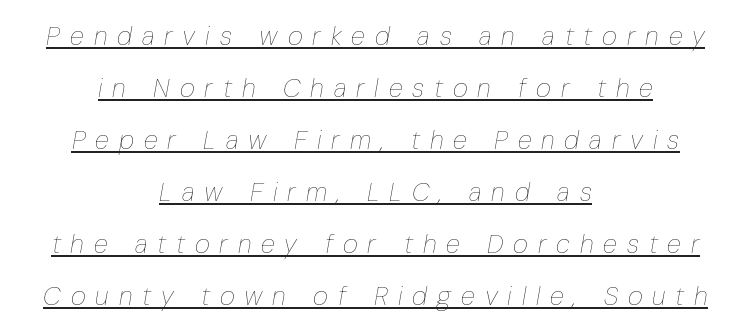
The image shows 26 px text type, italic (leaning right); set centered, loose line spacing (2.0x), unusually wide letter spacing (+0.38 em), underlined.
